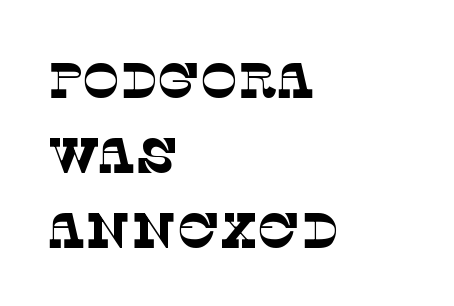
Q: Is the text bold? A: No.
Q: Is the typeface a serif or a sans-serif typeface? A: Serif.
Q: Is the text underlined? A: No.
Q: How is the paragraph aligned? A: Left-aligned.
Q: Is the spacing between letters normal or unusually wide? A: Normal.
Q: Is the spacing between lines tight, normal or loose? A: Normal.
Q: Width (condensed, normal, or wide)? A: Normal.
Q: Stroke contrast? A: Low.
Q: x-height? A: Large.
Q: Monospaced? A: No.
